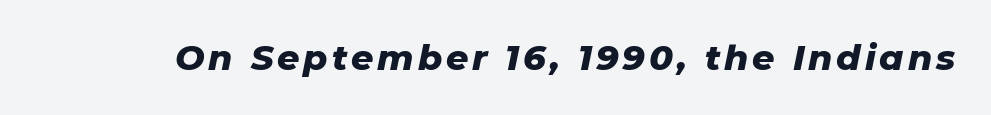
Q: Is the text bold? A: Yes.
Q: Is the text italic (slanted)? A: Yes, it leans right by about 11 degrees.
Q: Is the text underlined? A: No.
Q: Width (condensed, normal, or wide)? A: Normal.
Q: Stroke contrast? A: Low.
Q: x-height? A: Medium.
Q: Monospaced? A: No.
